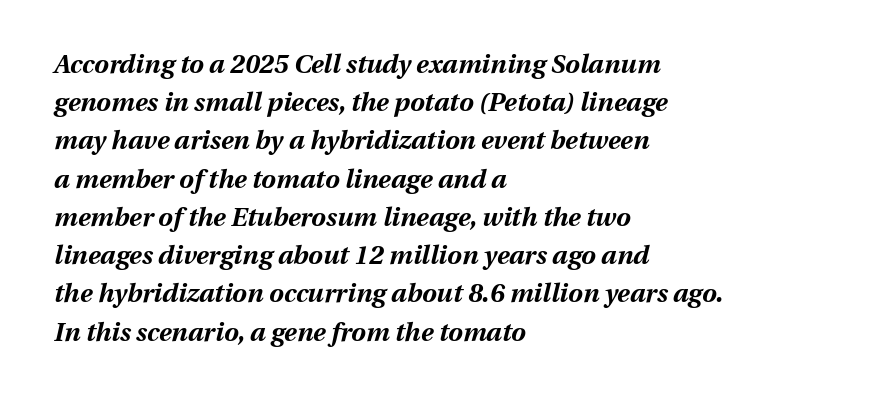
{"italic": "yes", "lean": "right", "slant_degrees": 13, "bold": "yes", "underline": "no", "align": "left", "line_spacing": "normal", "line_spacing_ratio": 1.47, "letter_spacing": "normal", "letter_spacing_em": 0.0, "glyph_px": 26}
